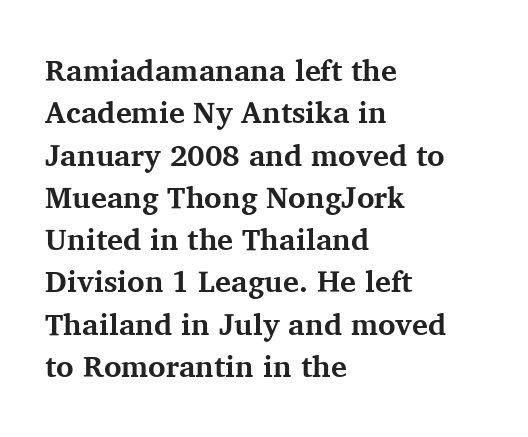
Q: Is the text bold? A: Yes.
Q: Is the text italic (slanted)? A: No, it is upright.
Q: Is the typeface a serif or a sans-serif typeface? A: Serif.
Q: Is the text underlined? A: No.
Q: How is the paragraph aligned? A: Left-aligned.
Q: Is the spacing between letters normal or unusually wide? A: Normal.
Q: Is the spacing between lines tight, normal or loose? A: Normal.
Q: Width (condensed, normal, or wide)? A: Normal.
Q: Stroke contrast? A: Medium.
Q: x-height? A: Medium.
Q: Monospaced? A: No.
